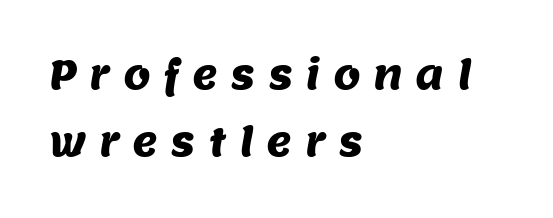
The image shows 39 px sans-serif type; set left-aligned, line spacing 1.72x, unusually wide letter spacing (+0.32 em), not underlined; medium stroke contrast and a large x-height.
